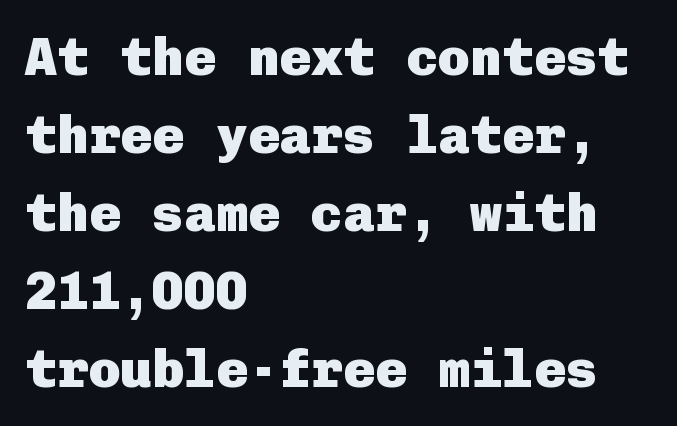
The image shows 53 px heavy sans-serif type, upright; set left-aligned, normal line spacing (1.47x), normal letter spacing, not underlined; low stroke contrast and a medium x-height.
